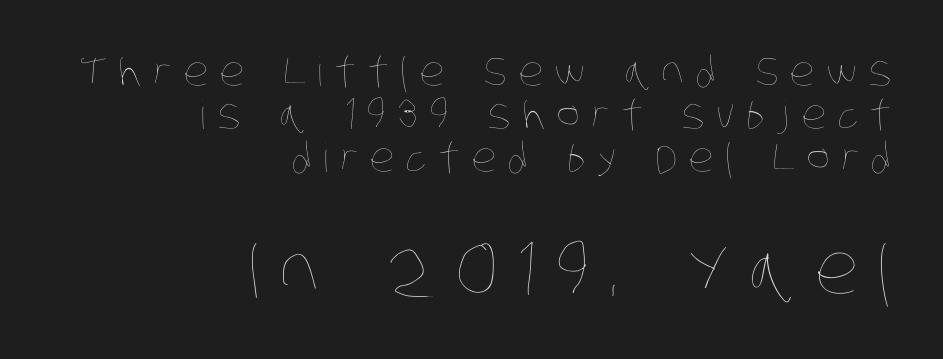
The passage is arranged like a letterhead date or caption credit — flush right. The space between consecutive lines is stingy. Each letter keeps its own natural width here, so spacing adapts to shape. Words appear elongated and porous because spacing is wide.
